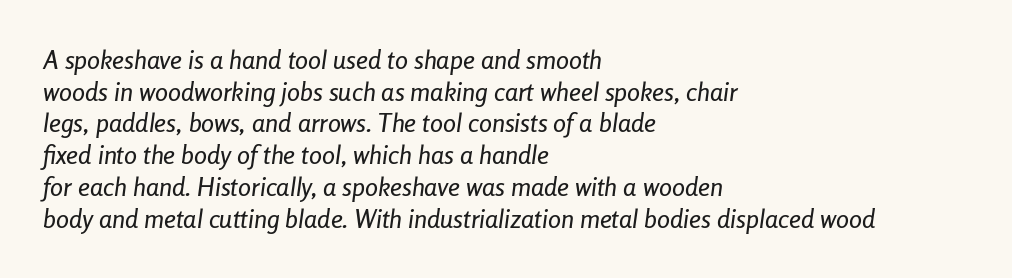
{"italic": "yes", "lean": "right", "slant_degrees": 8, "underline": "no", "align": "left", "line_spacing_ratio": 1.22, "letter_spacing": "normal", "letter_spacing_em": 0.0, "glyph_px": 26}
